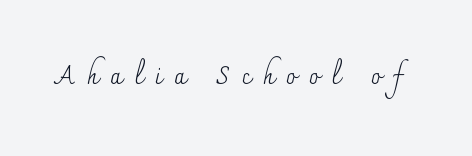
The image shows 24 px text type; set unusually wide letter spacing (+0.49 em), not underlined.
